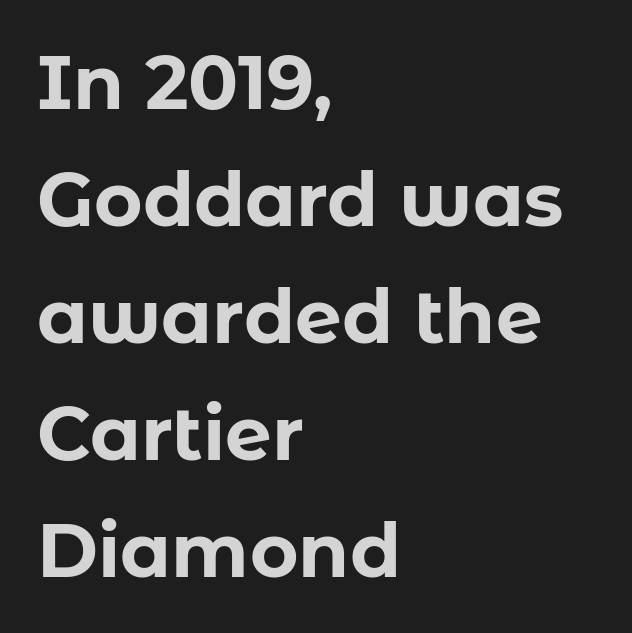
Q: Is the text bold? A: Yes.
Q: Is the text italic (slanted)? A: No, it is upright.
Q: Is the typeface a serif or a sans-serif typeface? A: Sans-serif.
Q: Is the text underlined? A: No.
Q: How is the paragraph aligned? A: Left-aligned.
Q: Is the spacing between letters normal or unusually wide? A: Normal.
Q: Is the spacing between lines tight, normal or loose? A: Normal.
Q: Width (condensed, normal, or wide)? A: Normal.
Q: Stroke contrast? A: Low.
Q: x-height? A: Medium.
Q: Monospaced? A: No.
